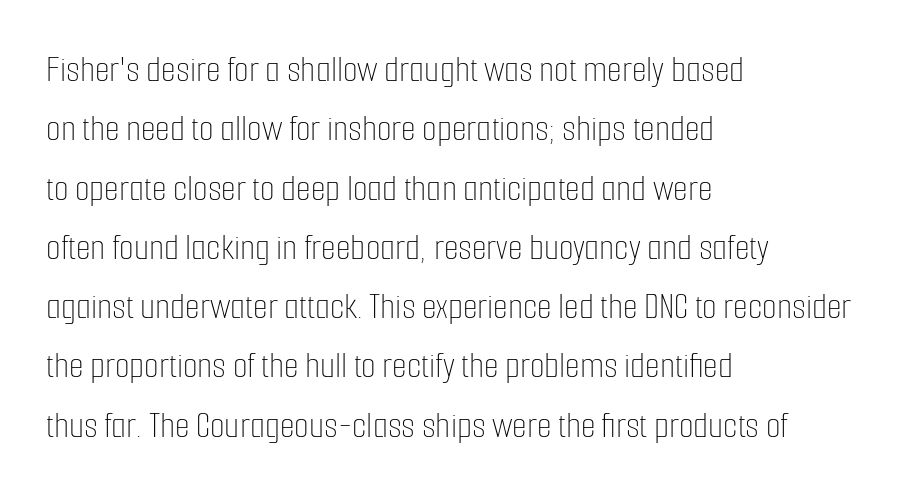
The image shows 38 px thin, condensed type, upright; set left-aligned, normal line spacing (1.56x), normal letter spacing, not underlined; low stroke contrast and a medium x-height.
